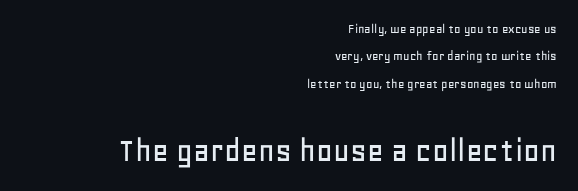
Varying glyph widths throughout — classic text-font behaviour. Reading down the column, the eye jumps a long way to each next line. Which margin do the lines hug? The right one — the left edge is uneven. Visually, the bottom section dominates because its glyphs are scaled up. Decoration check: the copy has no underline.
